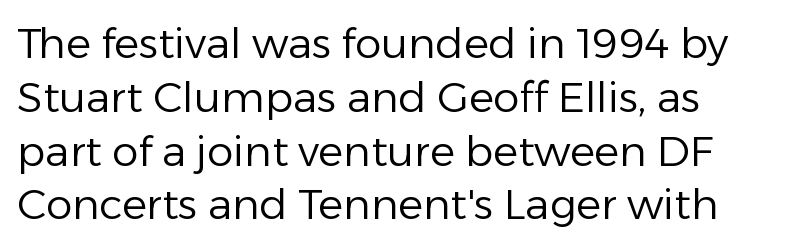
Designer's note — italics off, roman on. Summary of weight: not heavy and not bold. What's the leading like? Ordinary, nothing unusual. A typesetter would call this proportional, since set widths differ per character. This is sans-serif lettering, the kind often seen on screens and signage.
